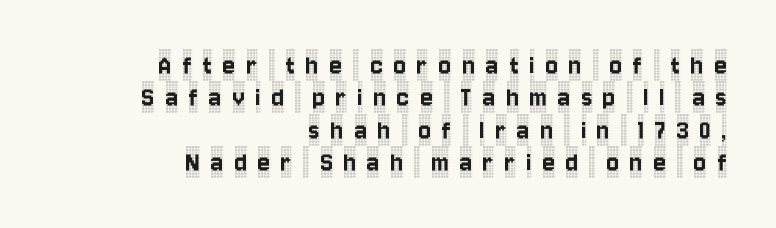
The image shows 29 px condensed serif type, upright; set right-aligned, tight line spacing (1.12x), unusually wide letter spacing (+0.38 em), not underlined; a large x-height.
